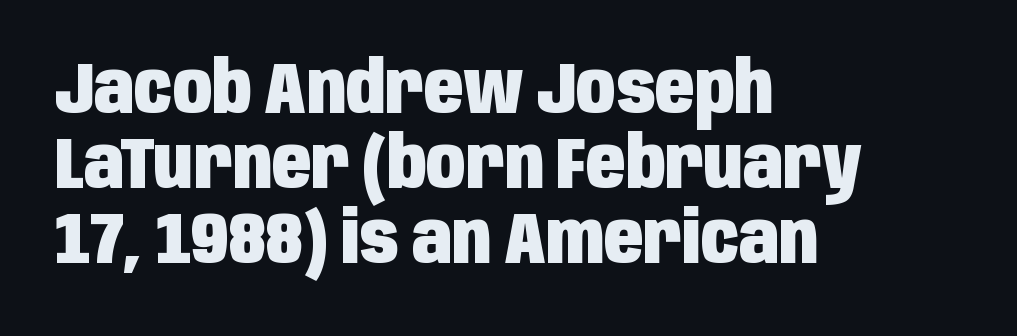
{"serif": "no", "italic": "no", "bold": "yes", "weight": "heavy", "width": "condensed", "stroke_contrast": "low", "x_height": "large", "monospaced": "no", "underline": "no", "align": "left", "line_spacing": "tight", "line_spacing_ratio": 1.04, "letter_spacing": "normal", "letter_spacing_em": 0.0, "glyph_px": 72}
